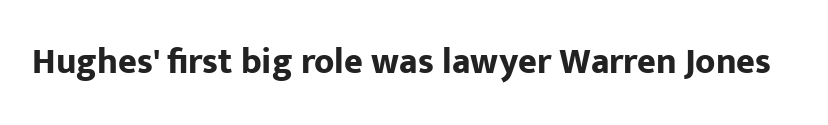
{"serif": "no", "italic": "no", "bold": "yes", "weight": "bold", "width": "normal", "stroke_contrast": "low", "x_height": "medium", "monospaced": "no", "underline": "no", "letter_spacing": "normal", "letter_spacing_em": 0.0, "glyph_px": 36}
